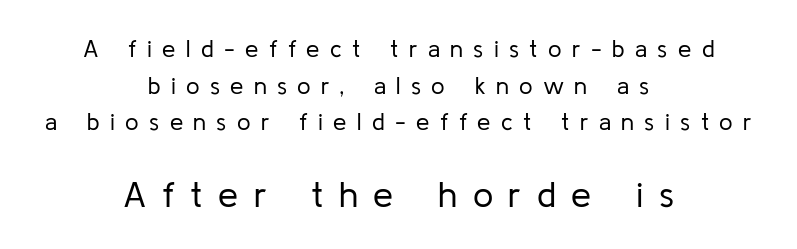
The image shows 36 px regular-weight sans-serif type, upright; set centered, normal line spacing (1.53x), unusually wide letter spacing (+0.43 em), not underlined; the second (bottom) block is 1.5x larger; low stroke contrast and a medium x-height.
